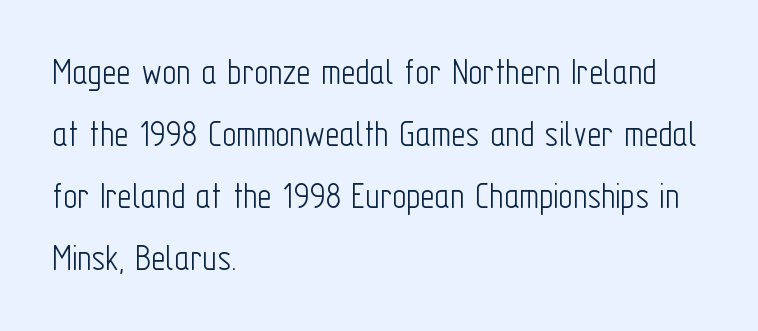
Does the copy run flush right? No — it runs flush left. Quick note: underline off. These lines keep a tight, regular rhythm from letter to letter. In terms of posture, this sample is upright. Serifs: no, the terminals of the letterforms are clean.
